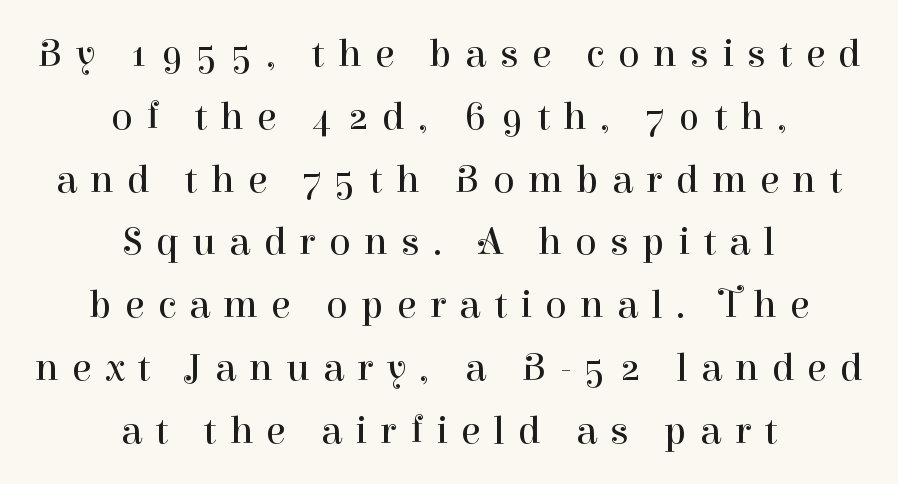
The words here are not underlined. Stroke terminals: seriffed. Stem width sits at or under what a default text font uses. The passage shown has open, widely tracked lettering throughout.
